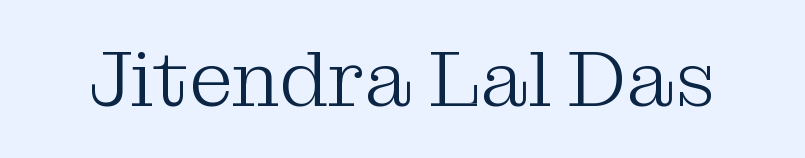
The image shows 79 px light serif type, upright; set normal letter spacing, not underlined; medium stroke contrast and a medium x-height.
